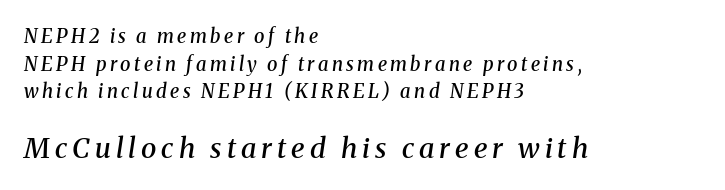
Typeset ragged right — the left edge is the straight one. Look at the stroke-to-counter ratio: somewhat heavy, a semibold. Quick note: underline off. These two chunks differ in scale, with the bottom chunk taking the larger measure.
